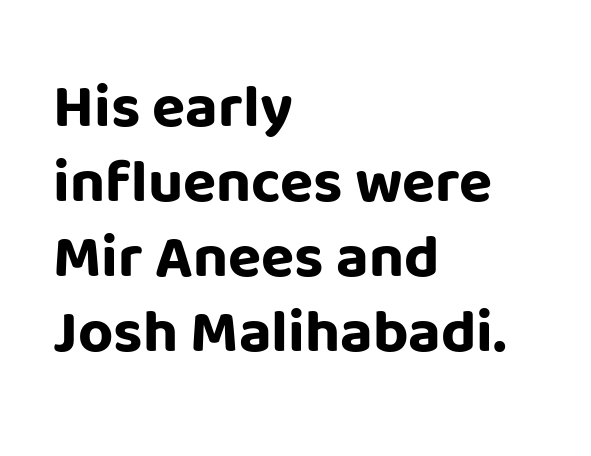
The passage shown is not underscored anywhere. Nope, no serifs anywhere on these letters. You'd pick this weight for a headline — it's a proper bold. Students, note that the glyphs here touch the page at normal intervals. The setting favours the left margin, as ordinary paragraphs usually do.
